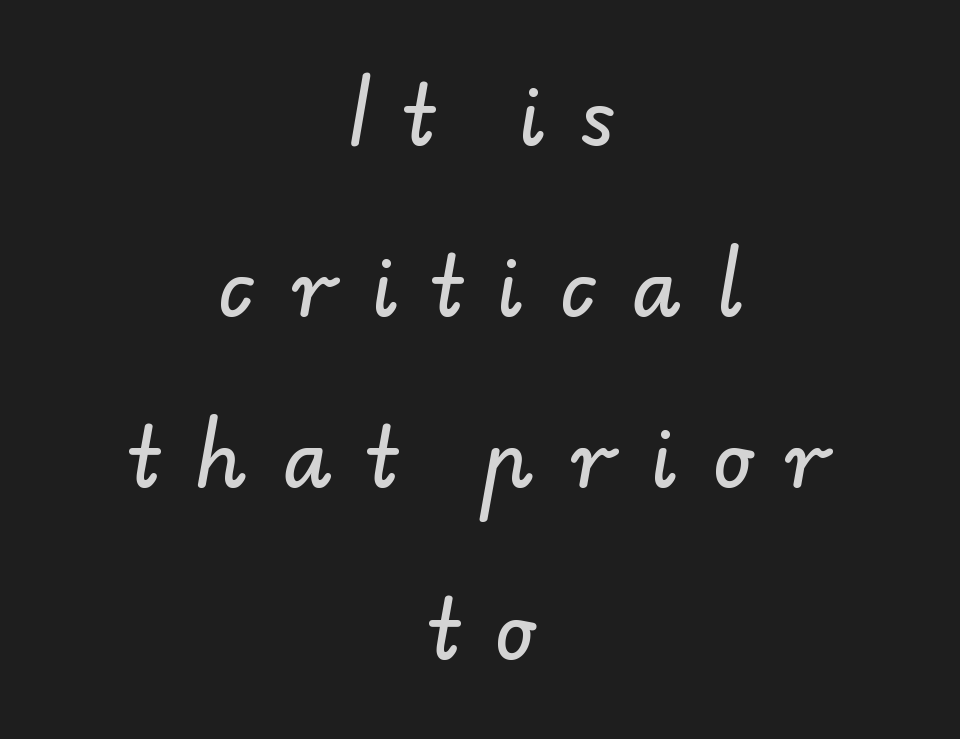
Words float on clear page, feet unadorned. Character widths vary here, with narrow letters taking less room than wide ones. Regarding leading, the lines here are spaced well apart. Unlike a traditional serif, this face leaves its strokes unadorned. Casual observation: everything's sitting right in the middle.
